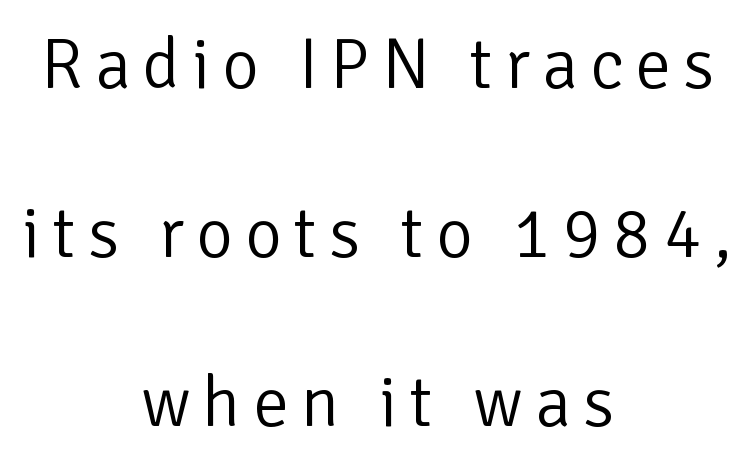
The image shows 71 px light sans-serif type, upright; set centered, loose line spacing (2.38x), not underlined; low stroke contrast and a medium x-height.
